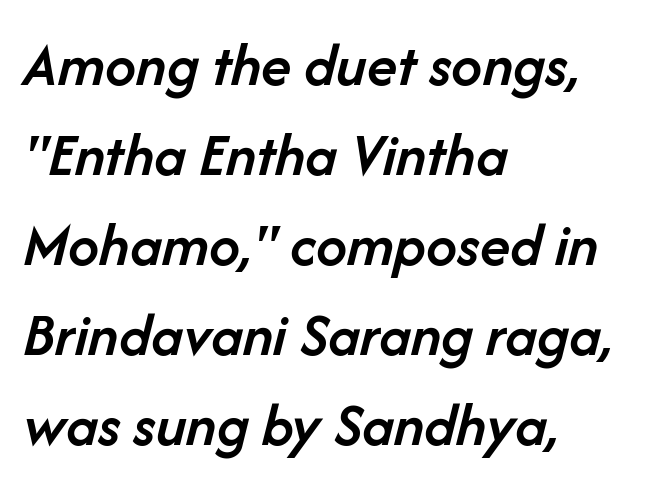
Q: Is the text bold? A: Semi-bold.
Q: Is the text italic (slanted)? A: Yes, it leans right by about 14 degrees.
Q: Is the text underlined? A: No.
Q: How is the paragraph aligned? A: Left-aligned.
Q: Is the spacing between letters normal or unusually wide? A: Normal.
Q: Is the spacing between lines tight, normal or loose? A: Normal.
Q: Width (condensed, normal, or wide)? A: Normal.
Q: Stroke contrast? A: Low.
Q: x-height? A: Medium.
Q: Monospaced? A: No.
